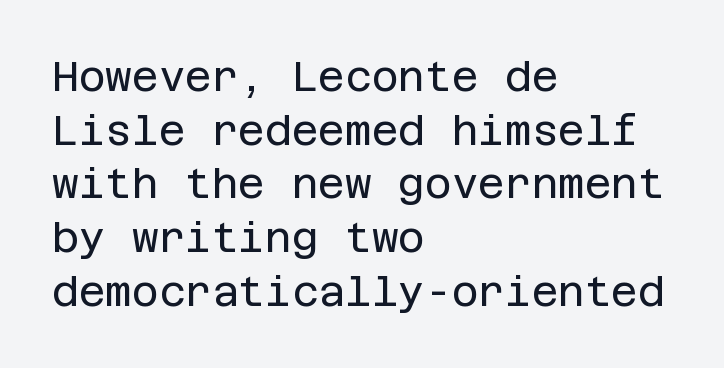
Q: Is the text bold? A: No.
Q: Is the text italic (slanted)? A: No, it is upright.
Q: Is the typeface a serif or a sans-serif typeface? A: Sans-serif.
Q: Is the text underlined? A: No.
Q: How is the paragraph aligned? A: Left-aligned.
Q: Is the spacing between letters normal or unusually wide? A: Normal.
Q: Is the spacing between lines tight, normal or loose? A: Normal.
Q: Width (condensed, normal, or wide)? A: Normal.
Q: Stroke contrast? A: Low.
Q: x-height? A: Large.
